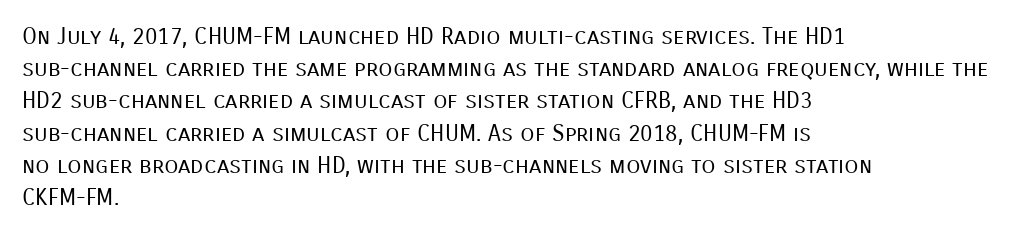
{"italic": "no", "bold": "no", "underline": "no", "align": "left", "line_spacing": "normal", "line_spacing_ratio": 1.4, "letter_spacing": "normal", "letter_spacing_em": 0.0, "glyph_px": 23}
